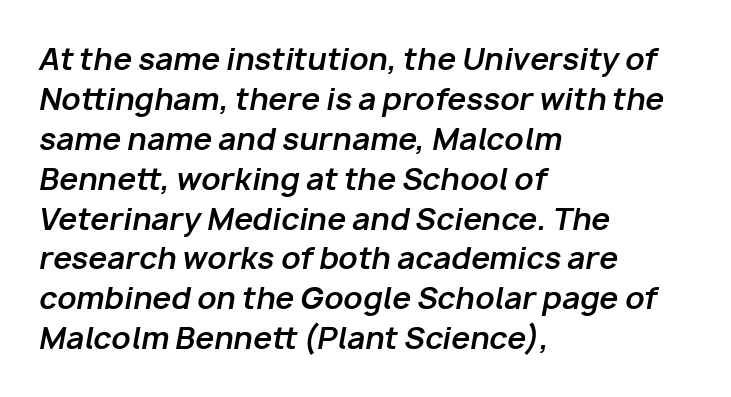
The image shows 30 px bold type, italic (leaning right); set left-aligned, normal line spacing (1.33x), normal letter spacing, not underlined; low stroke contrast and a medium x-height.
